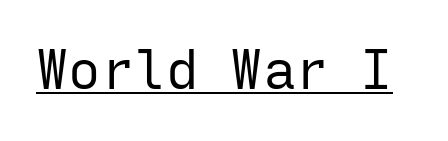
The image shows 54 px regular-weight sans-serif type, upright, monospaced; set normal letter spacing, underlined; low stroke contrast and a medium x-height.
